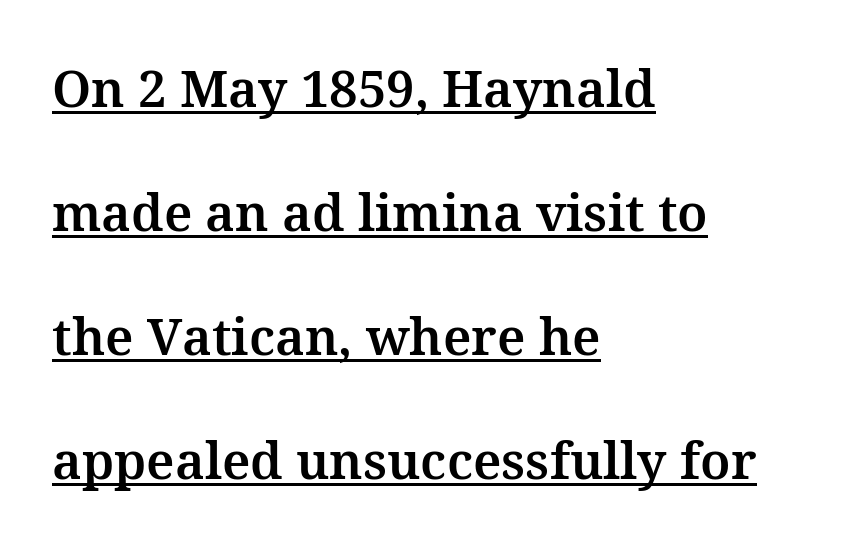
The image shows 51 px serif type, upright; set left-aligned, loose line spacing (2.43x), normal letter spacing, underlined; medium stroke contrast and a medium x-height.
